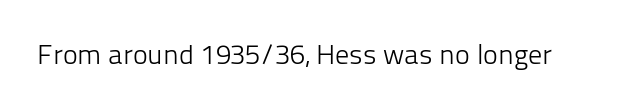
{"serif": "no", "italic": "no", "bold": "no", "weight": "light", "width": "normal", "stroke_contrast": "low", "x_height": "medium", "monospaced": "no", "underline": "no", "letter_spacing": "normal", "letter_spacing_em": 0.0, "glyph_px": 28}
